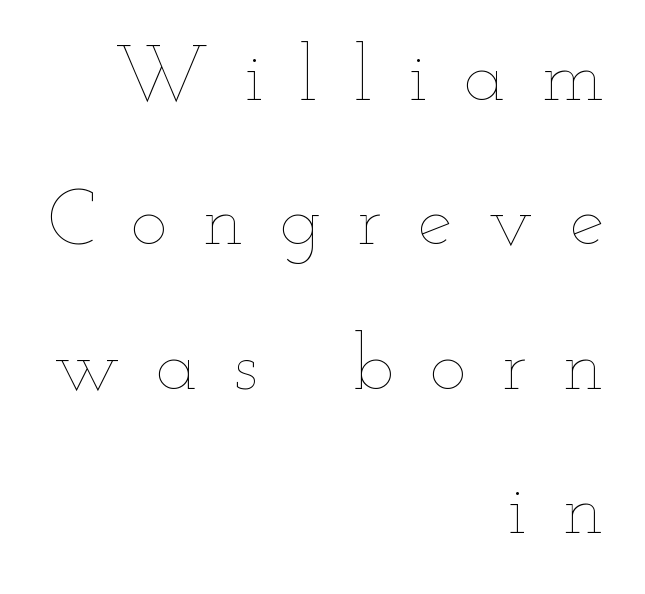
The foot of each line stays bare and open. Nope, not italic — everything's standing straight. Do the characters align in a grid? No, the font is proportional. Stem width sits at or under what a default text font uses. Compared with typical body copy, the letter spacing here is much looser.
